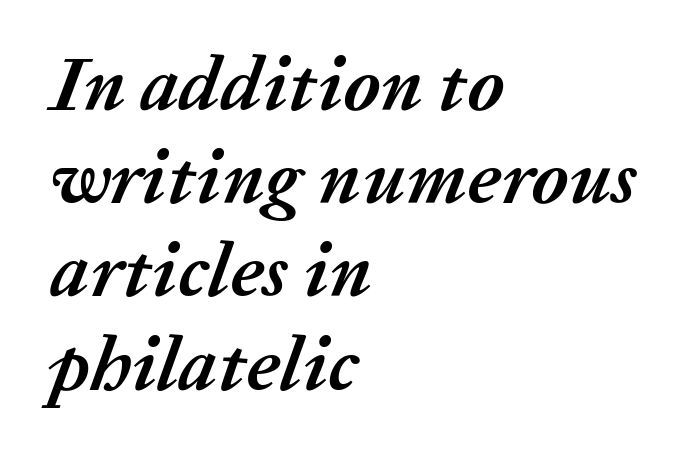
The image shows 77 px semibold type, italic (leaning right); set left-aligned, line spacing 1.21x, normal letter spacing, not underlined; medium stroke contrast and a medium x-height.
